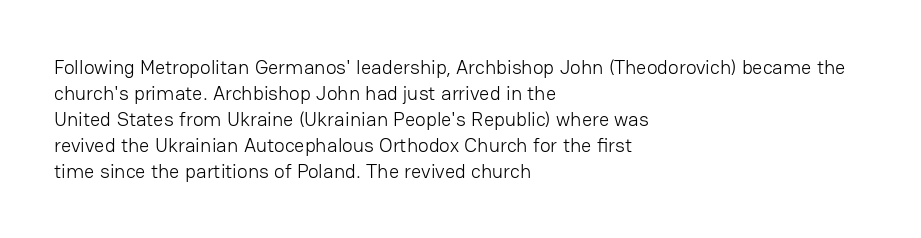
Q: Is the text bold? A: No.
Q: Is the text italic (slanted)? A: No, it is upright.
Q: Is the text underlined? A: No.
Q: How is the paragraph aligned? A: Left-aligned.
Q: Is the spacing between letters normal or unusually wide? A: Normal.
Q: Is the spacing between lines tight, normal or loose? A: Normal.
